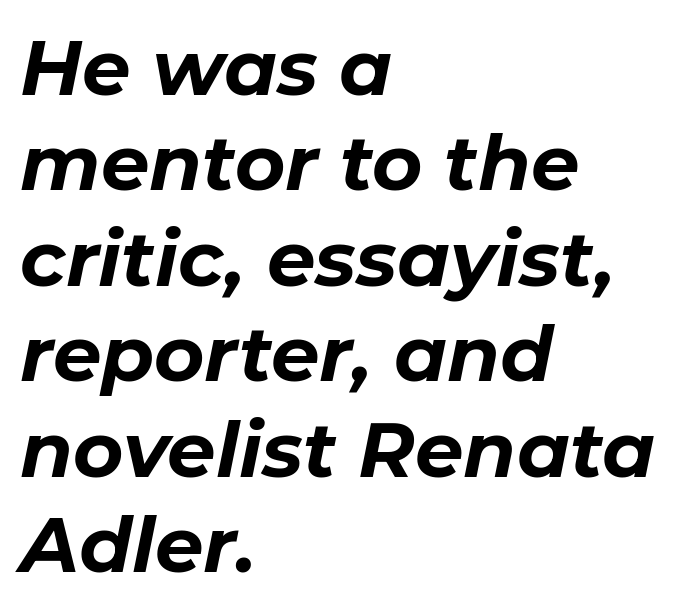
{"italic": "yes", "lean": "right", "slant_degrees": 11, "bold": "yes", "weight": "bold", "width": "normal", "stroke_contrast": "low", "x_height": "medium", "monospaced": "no", "underline": "no", "align": "left", "line_spacing_ratio": 1.24, "letter_spacing": "normal", "letter_spacing_em": 0.0, "glyph_px": 77}
